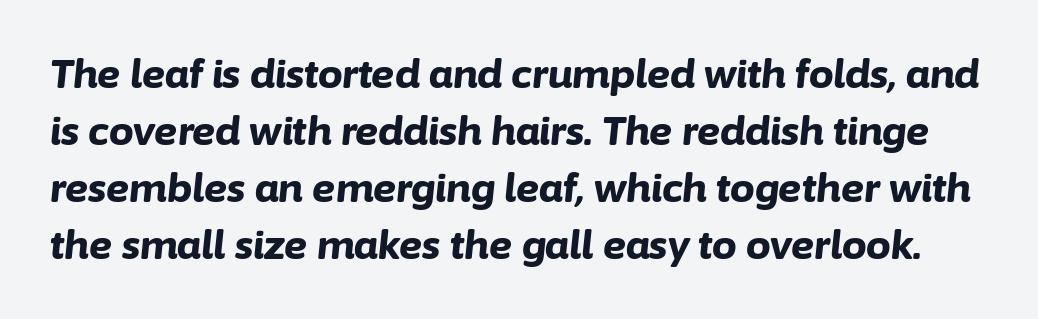
{"italic": "yes", "lean": "right", "slant_degrees": 6, "bold": "yes", "weight": "bold", "width": "normal", "stroke_contrast": "low", "x_height": "medium", "monospaced": "no", "underline": "no", "line_spacing": "normal", "line_spacing_ratio": 1.46, "letter_spacing": "normal", "letter_spacing_em": 0.0, "glyph_px": 39}
